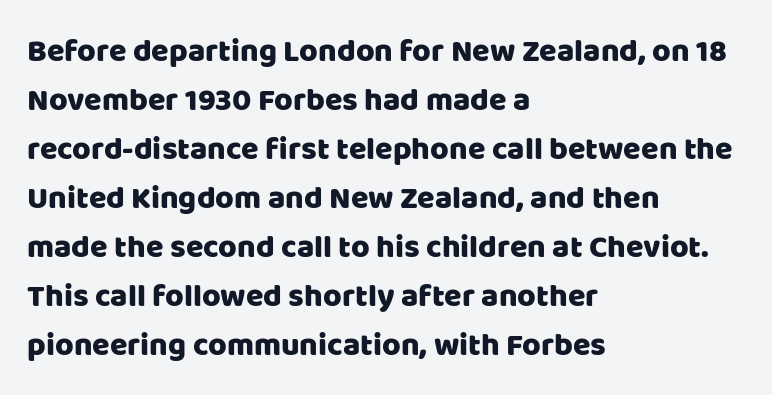
{"serif": "no", "italic": "no", "width": "normal", "stroke_contrast": "low", "x_height": "large", "monospaced": "no", "underline": "no", "align": "left", "line_spacing": "normal", "line_spacing_ratio": 1.53, "letter_spacing": "normal", "letter_spacing_em": 0.0, "glyph_px": 32}
